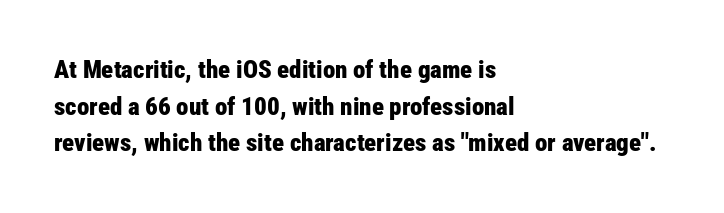
{"italic": "no", "bold": "yes", "underline": "no", "align": "left", "line_spacing": "normal", "line_spacing_ratio": 1.47, "letter_spacing": "normal", "letter_spacing_em": 0.0, "glyph_px": 25}
